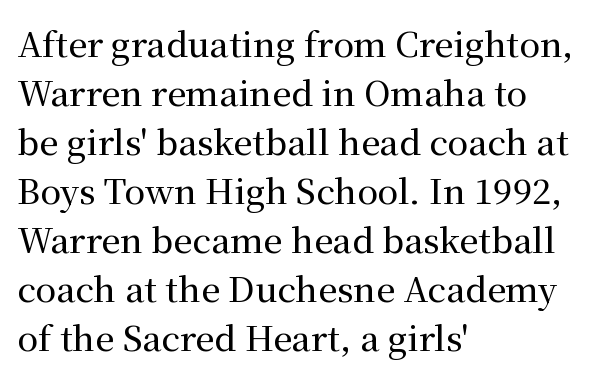
Type without underlining. Upright lettering throughout. The block of text has a typical density, with ordinary space between rows. Reading down the block, your eye returns to a fixed left position each line. These lines are rendered in a variable-pitch font.
